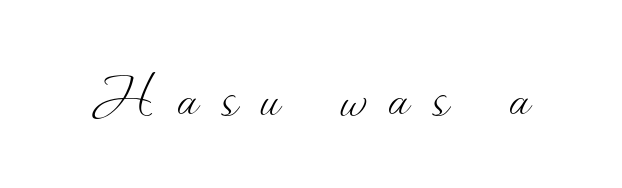
{"bold": "no", "weight": "thin", "width": "normal", "stroke_contrast": "medium", "x_height": "small", "monospaced": "no", "underline": "no", "letter_spacing": "wide", "letter_spacing_em": 0.33, "glyph_px": 70}
